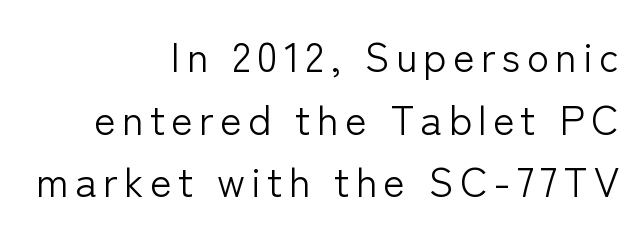
Q: Is the text bold? A: No.
Q: Is the text italic (slanted)? A: No, it is upright.
Q: Is the typeface a serif or a sans-serif typeface? A: Sans-serif.
Q: Is the text underlined? A: No.
Q: How is the paragraph aligned? A: Right-aligned.
Q: Is the spacing between lines tight, normal or loose? A: Normal.
Q: Width (condensed, normal, or wide)? A: Normal.
Q: Stroke contrast? A: Low.
Q: x-height? A: Medium.
Q: Monospaced? A: No.
